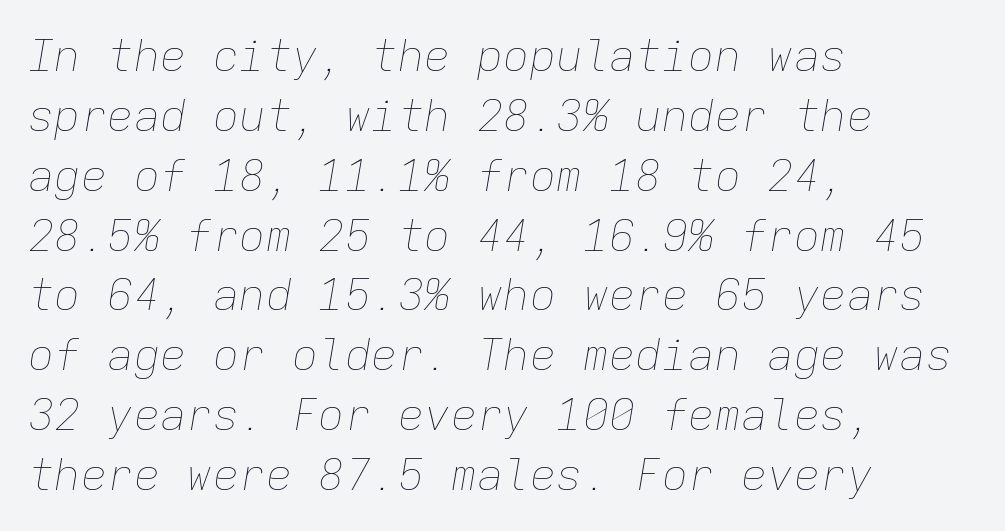
The image shows 44 px thin type, italic (leaning right), monospaced; set left-aligned, normal line spacing (1.36x), normal letter spacing, not underlined; low stroke contrast and a medium x-height.
